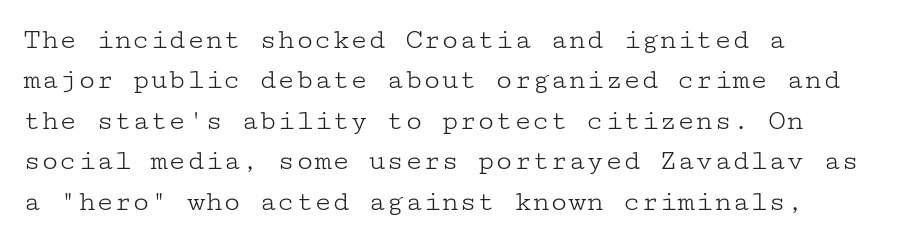
{"serif": "yes", "italic": "no", "bold": "no", "weight": "light", "width": "wide", "stroke_contrast": "low", "x_height": "medium", "underline": "no", "align": "left", "line_spacing": "normal", "line_spacing_ratio": 1.35, "letter_spacing": "normal", "letter_spacing_em": 0.0, "glyph_px": 30}
